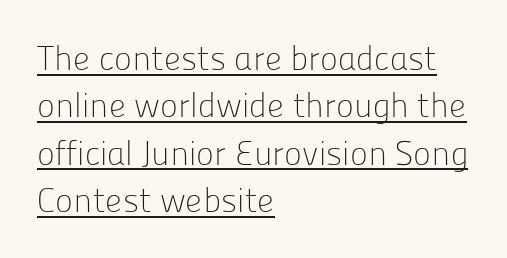
The setting favours the left margin, as ordinary paragraphs usually do. Looks like regular typesetting: each glyph gets only the width it needs. Font category for this specimen: sans-serif. When letters stand straight like this, we call the style roman or upright.
